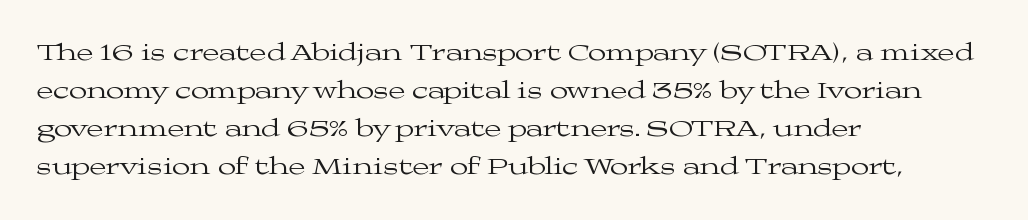
The image shows 24 px text type, upright; set left-aligned, normal line spacing (1.59x), normal letter spacing, not underlined.
